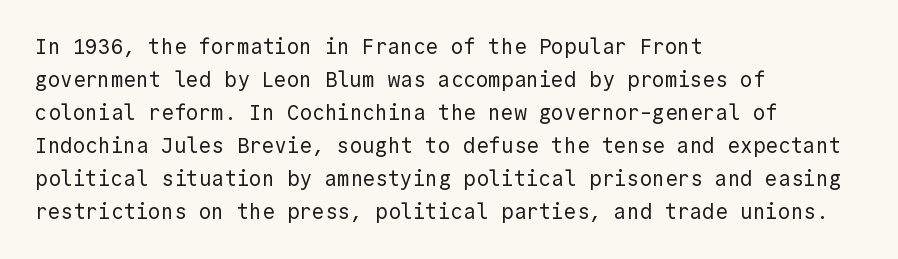
{"italic": "no", "bold": "no", "underline": "no", "align": "left", "line_spacing": "normal", "line_spacing_ratio": 1.57, "letter_spacing": "normal", "letter_spacing_em": 0.0, "glyph_px": 21}
